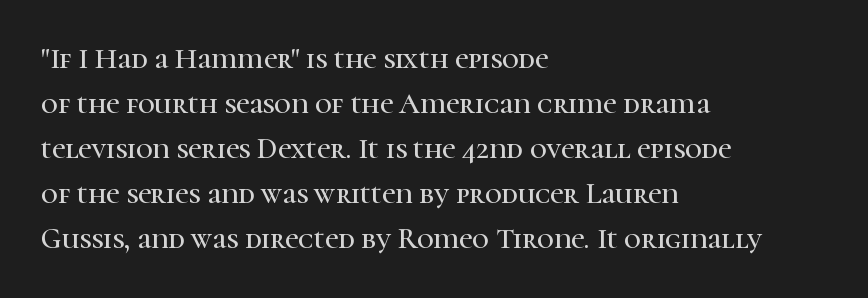
Little horizontal feet cap the strokes, marking this as serif type. One glance says typical: line gaps are just what's usual. Unlike italic type, these characters show no tilt at all. These lines are set flush left with a ragged right edge. Varying glyph widths throughout — classic text-font behaviour. Look at the tracking — it's just the regular setting, nothing added.
